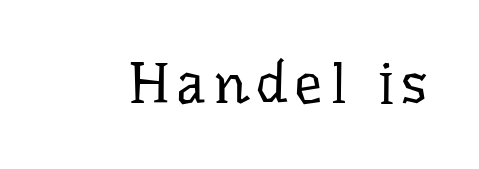
The image shows 57 px regular-weight serif type, upright; set not underlined; low stroke contrast and a medium x-height.
